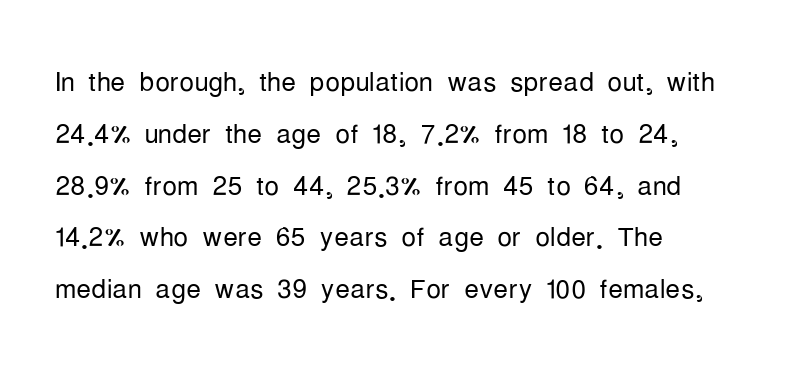
This sample keeps an unexceptional amount of space between lines. Glyph-to-glyph distance matches everyday printed text. The strip under each line holds only bare page. Unlike italic type, these characters show no tilt at all.
